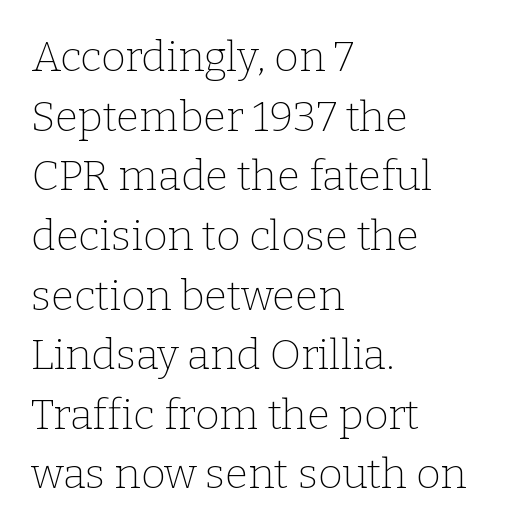
{"serif": "yes", "italic": "no", "bold": "no", "weight": "thin", "width": "normal", "stroke_contrast": "low", "x_height": "medium", "monospaced": "no", "underline": "no", "align": "left", "line_spacing": "normal", "line_spacing_ratio": 1.42, "letter_spacing": "normal", "letter_spacing_em": 0.0, "glyph_px": 42}
